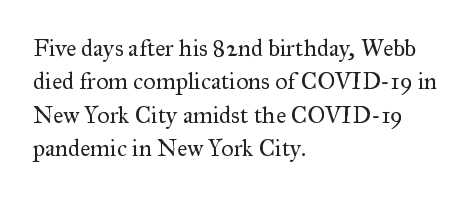
The image shows 24 px text type, upright; set left-aligned, normal line spacing (1.39x), normal letter spacing, not underlined.
